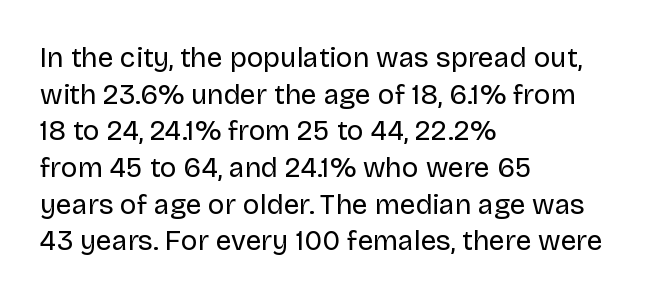
Weight: regular or lighter. No extra tracking has been applied to these lines. I'd call this a sans setting — the letters go barefoot. You could not count columns in this text — the font is proportionally spaced.
